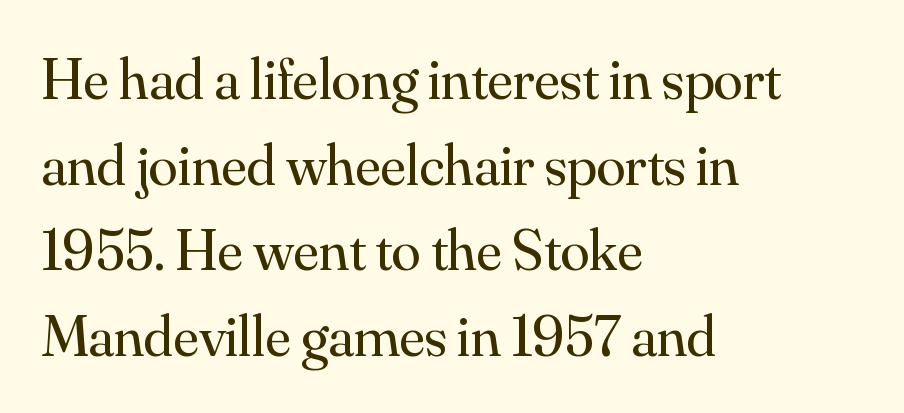
The image shows 59 px regular-weight serif type, upright; set left-aligned, normal line spacing (1.45x), normal letter spacing, not underlined; medium stroke contrast and a small x-height.
